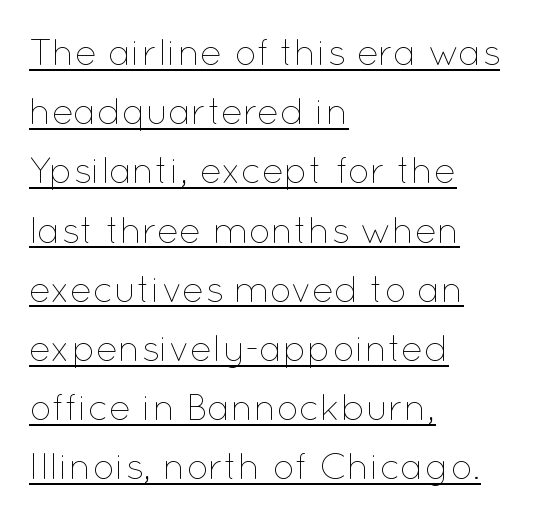
The image shows 37 px thin type, upright; set left-aligned, normal line spacing (1.6x), normal letter spacing, underlined; low stroke contrast and a medium x-height.
